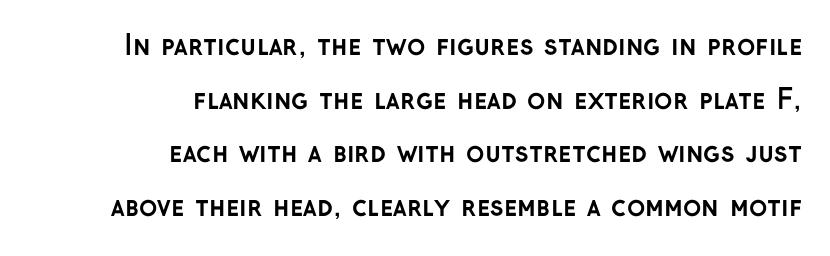
{"italic": "no", "bold": "yes", "underline": "no", "align": "right", "line_spacing": "loose", "line_spacing_ratio": 1.99, "letter_spacing": "normal", "letter_spacing_em": 0.0, "glyph_px": 27}
